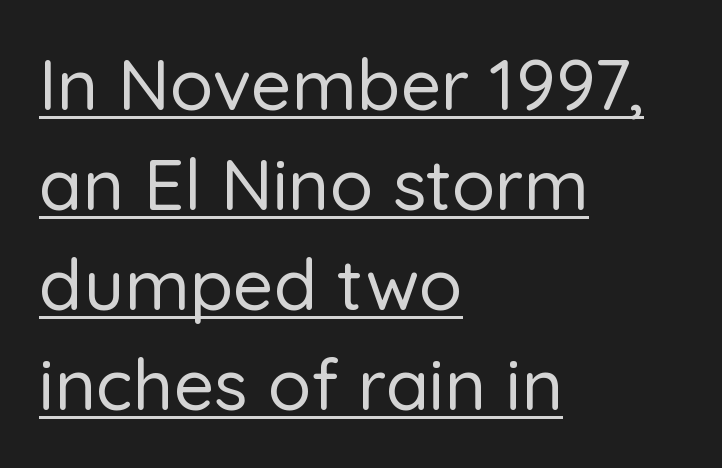
The image shows 71 px sans-serif type, upright; set left-aligned, normal line spacing (1.41x), normal letter spacing, underlined; low stroke contrast and a medium x-height.
